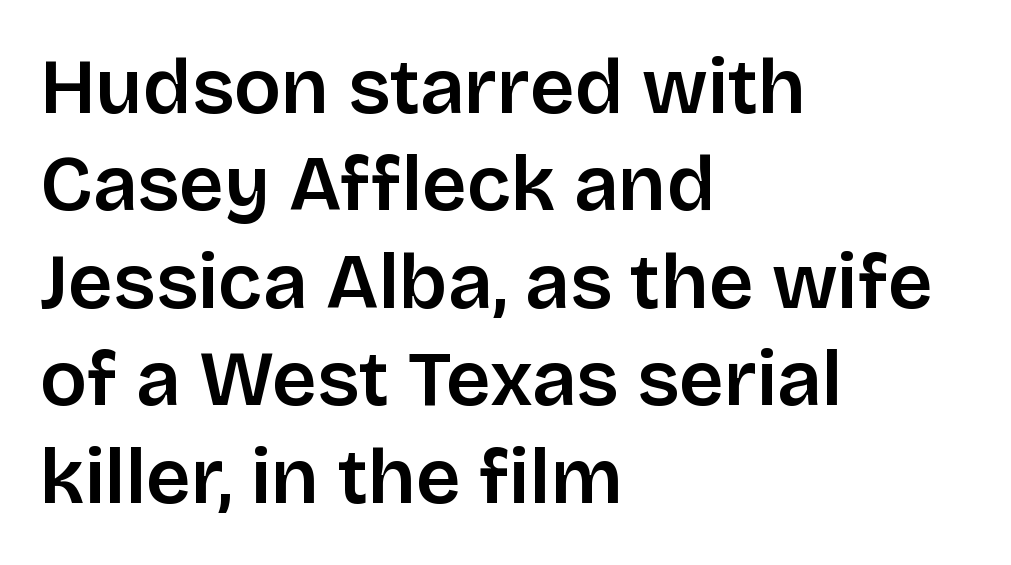
Here the glyphs are tracked normally, forming tight word shapes. Regular leading. Classification — sans serif. These lines are rendered in a variable-pitch font. Unlike italic type, these characters show no tilt at all. One-word summary of the alignment: left.
